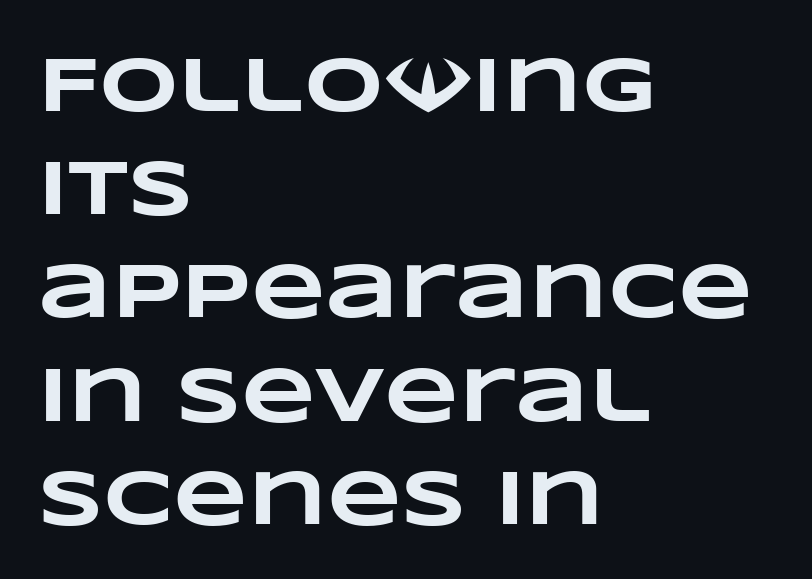
The face used here has the dense, thick strokes of a bold. Proportional: the letters do not fall into vertical columns. Baseline-to-baseline distance is the conventional proportion of letter height. No extra tracking has been applied to these lines. Descenders are the only things crossing below the line.
